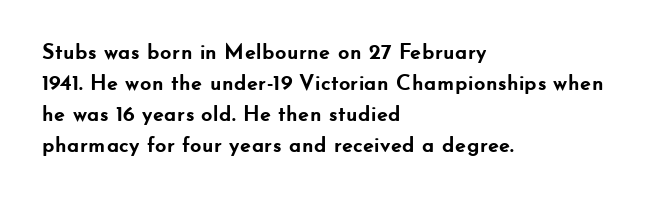
{"italic": "no", "bold": "yes", "underline": "no", "align": "left", "line_spacing": "normal", "line_spacing_ratio": 1.41, "letter_spacing": "normal", "letter_spacing_em": 0.0, "glyph_px": 22}
